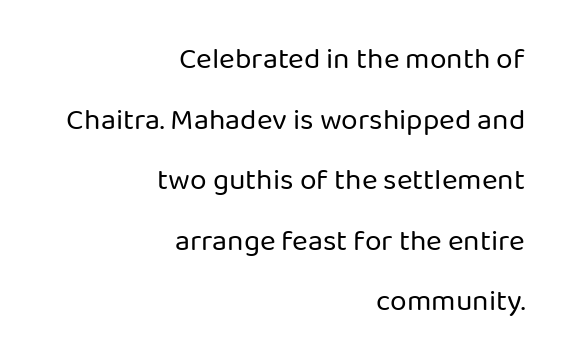
Q: Is the text bold? A: No.
Q: Is the text italic (slanted)? A: No, it is upright.
Q: Is the typeface a serif or a sans-serif typeface? A: Sans-serif.
Q: Is the text underlined? A: No.
Q: How is the paragraph aligned? A: Right-aligned.
Q: Is the spacing between letters normal or unusually wide? A: Normal.
Q: Is the spacing between lines tight, normal or loose? A: Loose.
Q: Width (condensed, normal, or wide)? A: Normal.
Q: Stroke contrast? A: Low.
Q: x-height? A: Medium.
Q: Monospaced? A: No.
